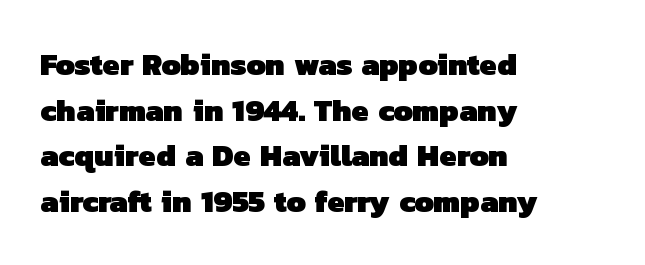
Q: Is the text bold? A: Yes.
Q: Is the typeface a serif or a sans-serif typeface? A: Sans-serif.
Q: Is the text underlined? A: No.
Q: How is the paragraph aligned? A: Left-aligned.
Q: Is the spacing between letters normal or unusually wide? A: Normal.
Q: Is the spacing between lines tight, normal or loose? A: Normal.
Q: Width (condensed, normal, or wide)? A: Normal.
Q: Stroke contrast? A: Low.
Q: x-height? A: Medium.
Q: Monospaced? A: No.
